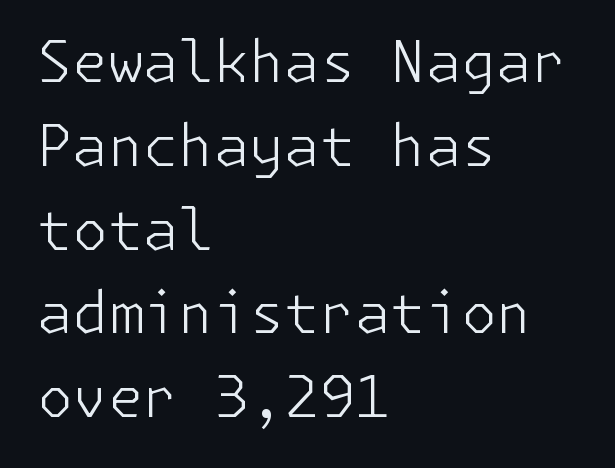
The image shows 57 px light sans-serif type, upright; set left-aligned, normal line spacing (1.47x), normal letter spacing, not underlined; low stroke contrast and a medium x-height.
